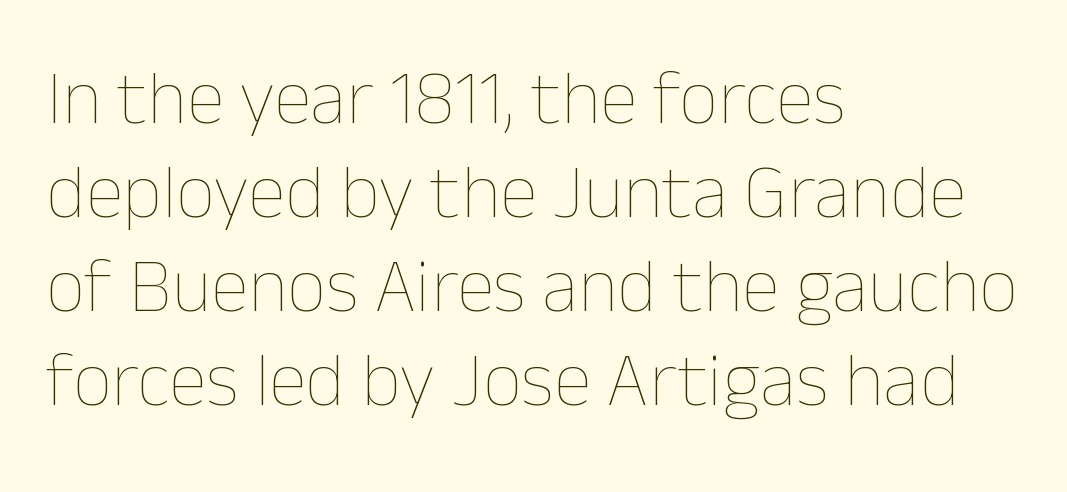
Q: Is the text bold? A: No.
Q: Is the text italic (slanted)? A: No, it is upright.
Q: Is the text underlined? A: No.
Q: How is the paragraph aligned? A: Left-aligned.
Q: Is the spacing between letters normal or unusually wide? A: Normal.
Q: Width (condensed, normal, or wide)? A: Normal.
Q: Stroke contrast? A: Low.
Q: x-height? A: Medium.
Q: Monospaced? A: No.
